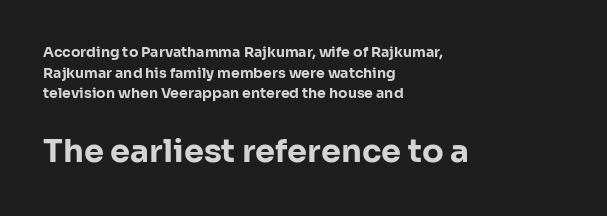
The letters sit at their default tracking, neither squeezed nor spread. The baseline area is clear. Letterform terminals end flat and unadorned throughout the passage. You'd pick this weight for a headline — it's a proper bold.
